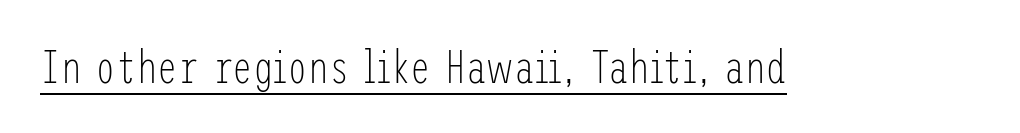
The image shows 46 px light, condensed sans-serif type, upright; set normal letter spacing, underlined; low stroke contrast and a medium x-height.
